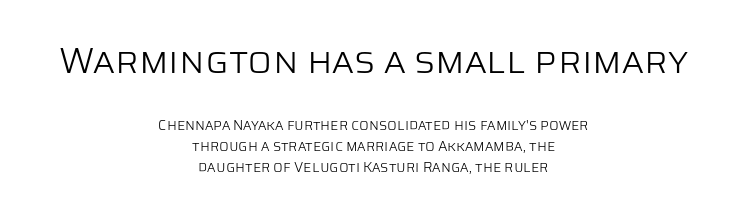
Q: Is the text bold? A: No.
Q: Is the text italic (slanted)? A: No, it is upright.
Q: Is the typeface a serif or a sans-serif typeface? A: Sans-serif.
Q: Is the text underlined? A: No.
Q: How is the paragraph aligned? A: Centered.
Q: Is the spacing between letters normal or unusually wide? A: Normal.
Q: Is the spacing between lines tight, normal or loose? A: Normal.
Q: Which block of text is set in a larger size, the first (top) or the second (bottom)? A: The first (top) one.
Q: Width (condensed, normal, or wide)? A: Normal.
Q: Stroke contrast? A: Low.
Q: x-height? A: Large.
Q: Monospaced? A: No.
